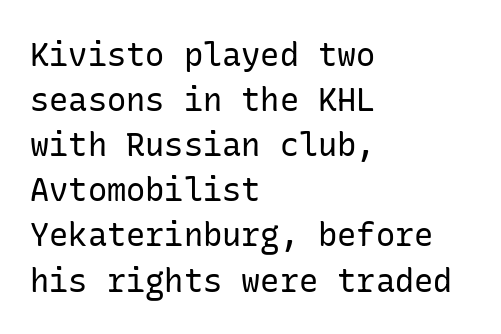
{"serif": "no", "italic": "no", "bold": "no", "weight": "regular", "width": "normal", "stroke_contrast": "low", "x_height": "medium", "underline": "no", "align": "left", "line_spacing": "normal", "line_spacing_ratio": 1.41, "letter_spacing": "normal", "letter_spacing_em": 0.0, "glyph_px": 32}
